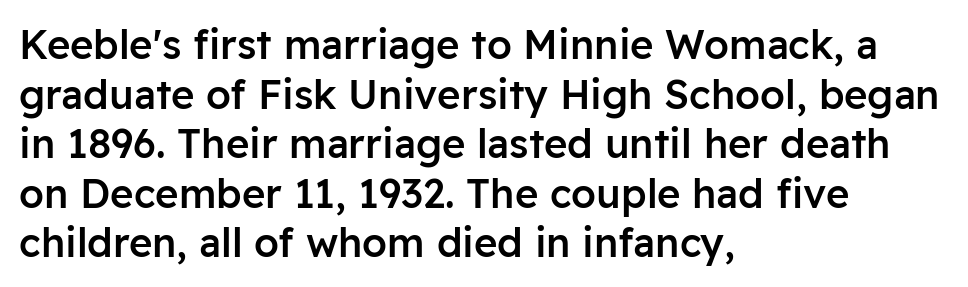
Q: Is the text bold? A: Semi-bold.
Q: Is the text italic (slanted)? A: No, it is upright.
Q: Is the typeface a serif or a sans-serif typeface? A: Sans-serif.
Q: Is the text underlined? A: No.
Q: How is the paragraph aligned? A: Left-aligned.
Q: Is the spacing between letters normal or unusually wide? A: Normal.
Q: Width (condensed, normal, or wide)? A: Normal.
Q: Stroke contrast? A: Low.
Q: x-height? A: Medium.
Q: Monospaced? A: No.
